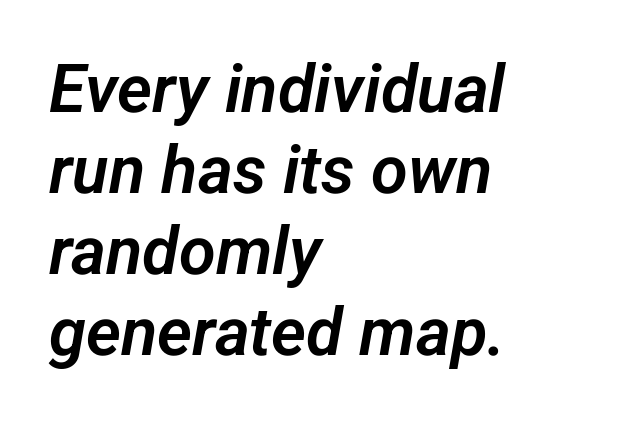
This rendering features lettering with no underline. A typesetter would call this proportional, since set widths differ per character. In CSS terms this would be text-align: left. Characters follow at the spacing the type designer built in. The typeface chosen for these lines omits serifs.
